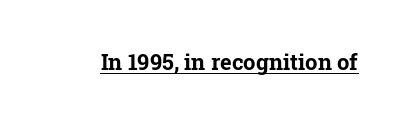
Q: Is the text bold? A: Yes.
Q: Is the text italic (slanted)? A: No, it is upright.
Q: Is the text underlined? A: Yes.
Q: Is the spacing between letters normal or unusually wide? A: Normal.
